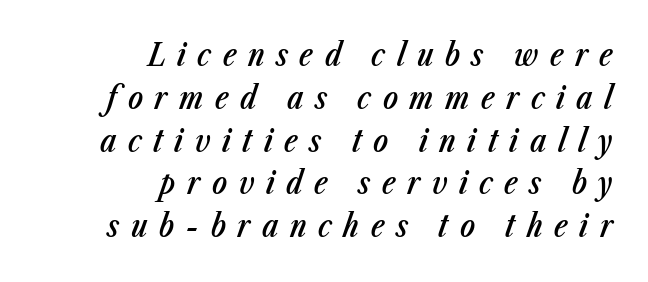
{"italic": "yes", "lean": "right", "slant_degrees": 23, "bold": "semi", "weight": "semibold", "width": "condensed", "stroke_contrast": "low", "x_height": "medium", "monospaced": "no", "underline": "no", "align": "right", "line_spacing": "normal", "line_spacing_ratio": 1.38, "letter_spacing": "wide", "letter_spacing_em": 0.37, "glyph_px": 31}
